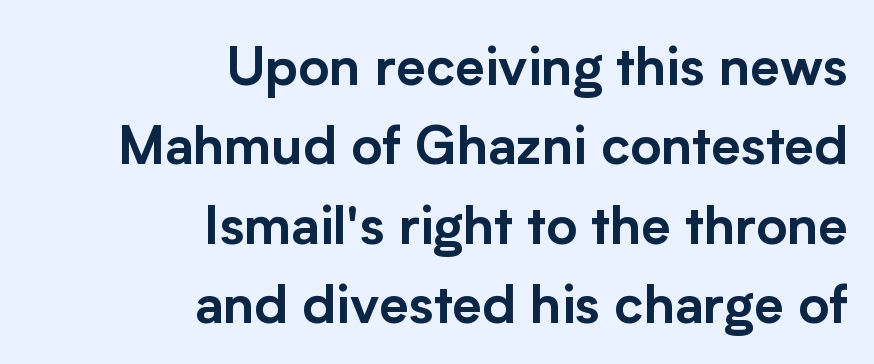
The image shows 53 px sans-serif type, upright; set right-aligned, normal line spacing (1.5x), normal letter spacing, not underlined; low stroke contrast and a medium x-height.
